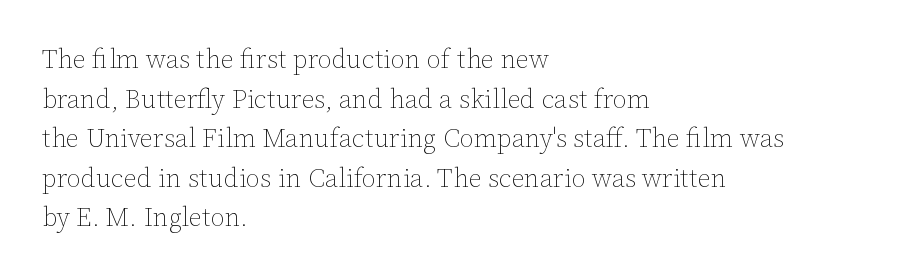
Q: Is the text bold? A: No.
Q: Is the text italic (slanted)? A: No, it is upright.
Q: Is the text underlined? A: No.
Q: How is the paragraph aligned? A: Left-aligned.
Q: Is the spacing between letters normal or unusually wide? A: Normal.
Q: Is the spacing between lines tight, normal or loose? A: Normal.
